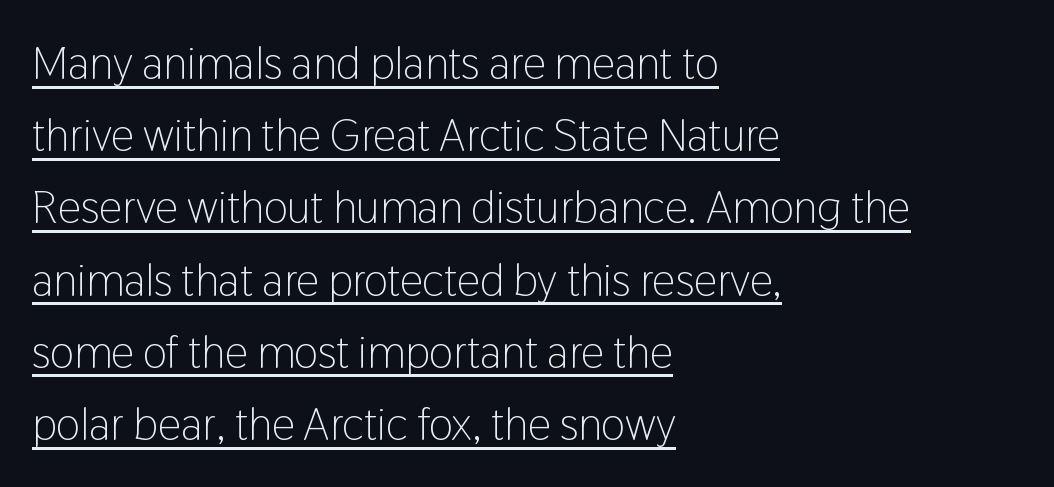
This sample has the flowing, uneven cadence of proportional lettering. Decoration check: the copy is underlined. The face looks like a standard text weight, possibly lighter. The rendering uses a moderate line-height, typical for paragraphs. The lines are quadded left. Examine the stroke ends and you'll find no serifs.
